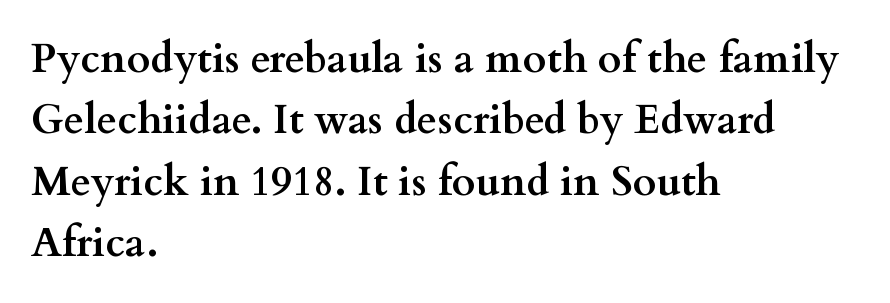
{"serif": "yes", "italic": "no", "bold": "yes", "weight": "semibold", "width": "wide", "stroke_contrast": "medium", "x_height": "small", "monospaced": "no", "underline": "no", "align": "left", "line_spacing": "normal", "line_spacing_ratio": 1.5, "letter_spacing": "normal", "letter_spacing_em": 0.0, "glyph_px": 41}
